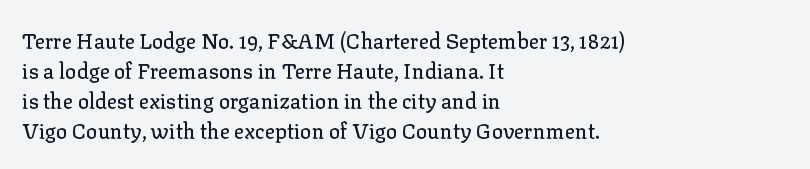
The image shows 21 px text type, upright; set left-aligned, normal line spacing (1.43x), normal letter spacing, not underlined.
